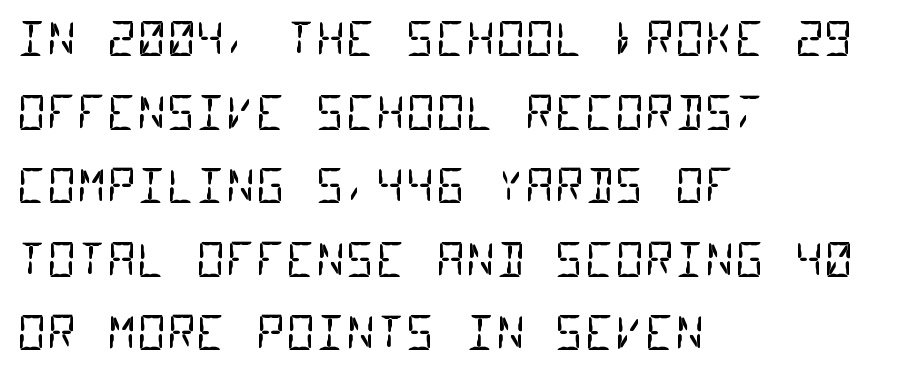
A classic flush-left, rag-right setting is used for this passage. Students, note that the glyphs here touch the page at normal intervals. Underline: absent. The text was rendered using a sans face with plain stroke endings. Summary of vertical rhythm: regular, with standard interline spacing. Ink coverage per letter is moderate at most.
